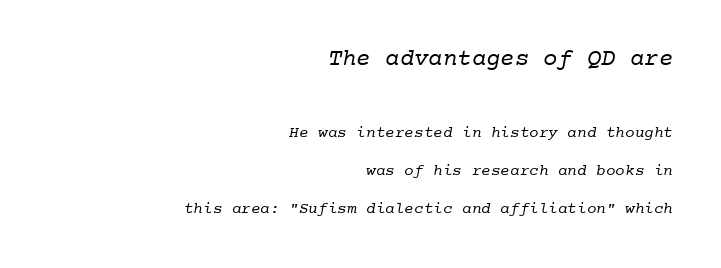
The image shows 24 px text type; set right-aligned, loose line spacing (2.39x), normal letter spacing, not underlined; the first (top) block is 1.5x larger.
